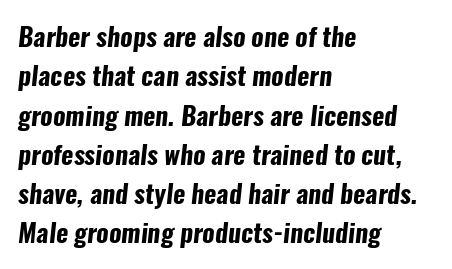
Is the type bold? Yes — the strokes are clearly thick and heavy. Line beginnings align vertically; line endings do not. The specimen omits any rule beneath the text block's lines. The horizontal fit of the characters is conventional and even. These lines sit exactly where default settings would place them.
